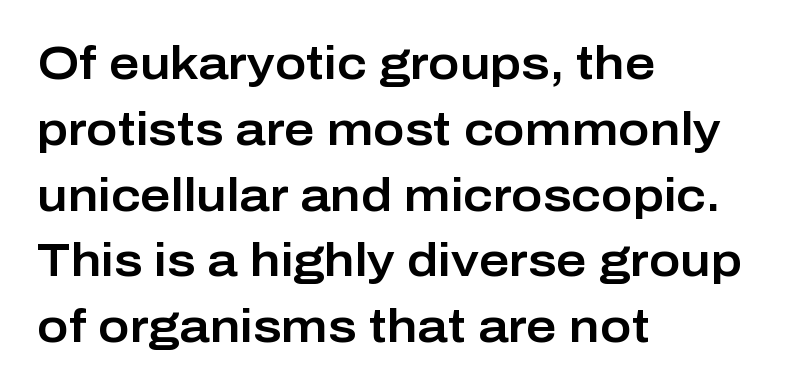
The image shows 47 px sans-serif type, upright; set left-aligned, normal line spacing (1.4x), normal letter spacing, not underlined; low stroke contrast and a medium x-height.
